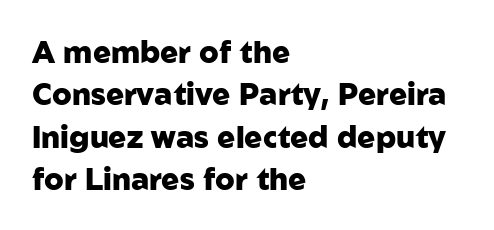
{"serif": "no", "italic": "no", "bold": "yes", "weight": "heavy", "width": "normal", "stroke_contrast": "low", "x_height": "medium", "monospaced": "no", "underline": "no", "align": "left", "line_spacing": "normal", "line_spacing_ratio": 1.41, "letter_spacing": "normal", "letter_spacing_em": 0.0, "glyph_px": 30}
